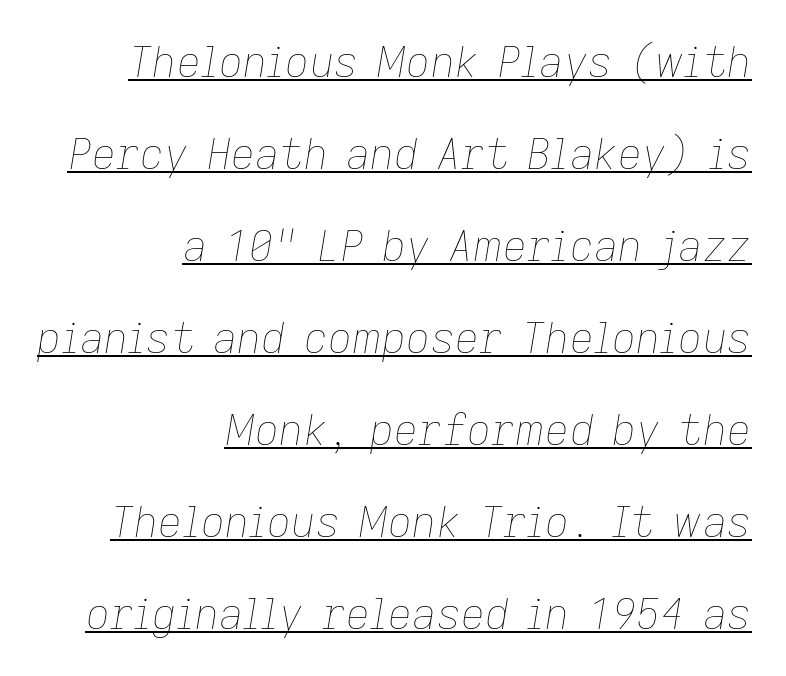
{"italic": "yes", "lean": "right", "slant_degrees": 9, "bold": "no", "weight": "thin", "width": "normal", "stroke_contrast": "low", "x_height": "medium", "monospaced": "no", "underline": "yes", "align": "right", "line_spacing": "loose", "line_spacing_ratio": 2.19, "letter_spacing": "normal", "letter_spacing_em": 0.0, "glyph_px": 42}
